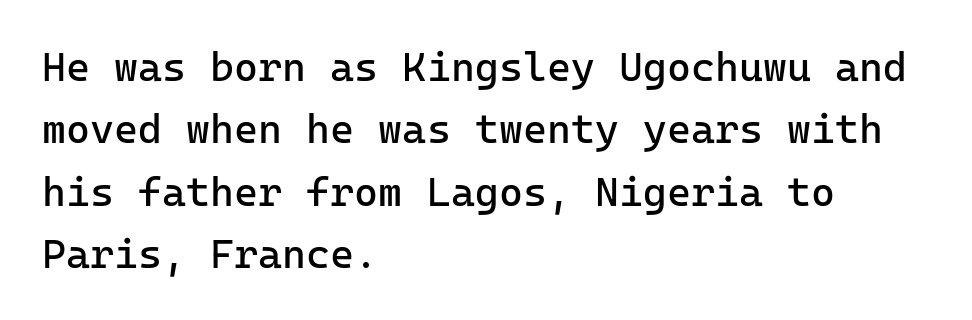
{"serif": "no", "italic": "no", "bold": "no", "weight": "regular", "width": "normal", "stroke_contrast": "low", "x_height": "medium", "monospaced": "yes", "underline": "no", "align": "left", "line_spacing": "normal", "line_spacing_ratio": 1.52, "letter_spacing": "normal", "letter_spacing_em": 0.0, "glyph_px": 41}
